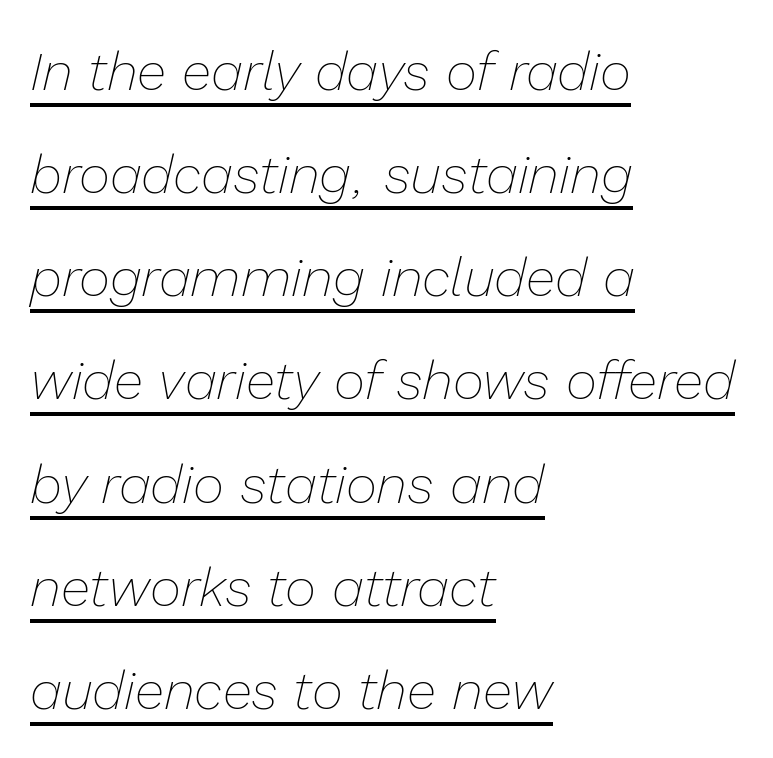
The image shows 54 px thin type, italic (leaning right); set left-aligned, loose line spacing (1.91x), normal letter spacing, underlined; low stroke contrast and a medium x-height.
